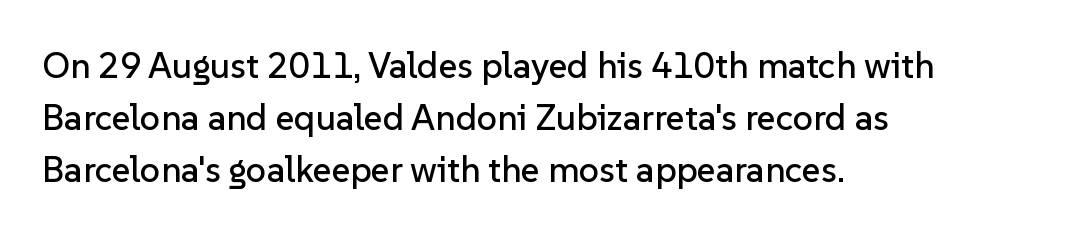
{"serif": "no", "italic": "no", "width": "normal", "stroke_contrast": "low", "x_height": "medium", "monospaced": "no", "underline": "no", "align": "left", "line_spacing": "normal", "line_spacing_ratio": 1.44, "letter_spacing": "normal", "letter_spacing_em": 0.0, "glyph_px": 36}
